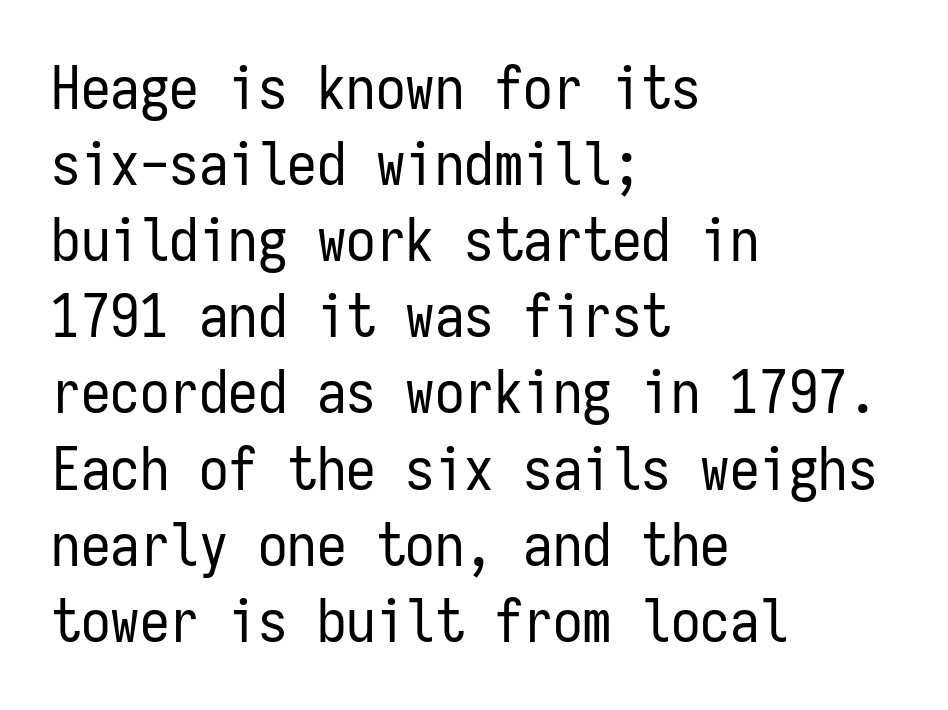
Baseline-to-baseline distance is the conventional proportion of letter height. These lines are composed in type without serifs. Caption: face not bold, strokes unweighted. Descenders hang freely into open space. You could count columns in this text — the font is strictly monospaced. In CSS terms this would be text-align: left.
